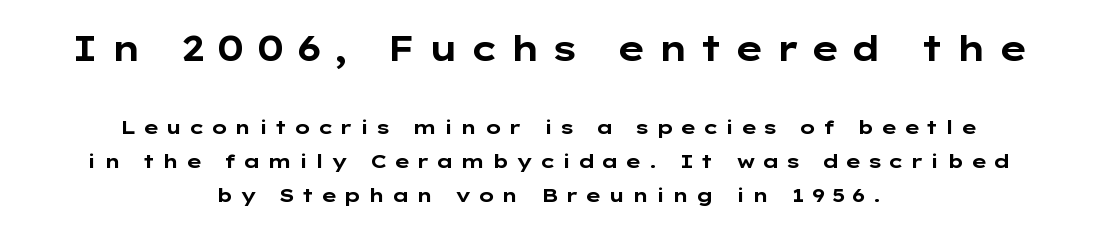
{"serif": "no", "italic": "no", "bold": "yes", "weight": "bold", "width": "wide", "stroke_contrast": "low", "x_height": "medium", "monospaced": "no", "underline": "no", "align": "center", "line_spacing_ratio": 1.79, "letter_spacing": "wide", "letter_spacing_em": 0.32, "larger_block": "first", "size_ratio": 1.79, "glyph_px": 34}
